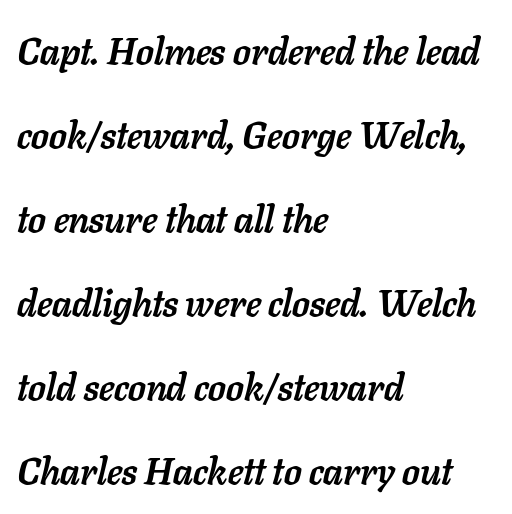
The image shows 38 px semibold type, italic (leaning right); set left-aligned, loose line spacing (2.21x), normal letter spacing, not underlined; low stroke contrast and a medium x-height.
